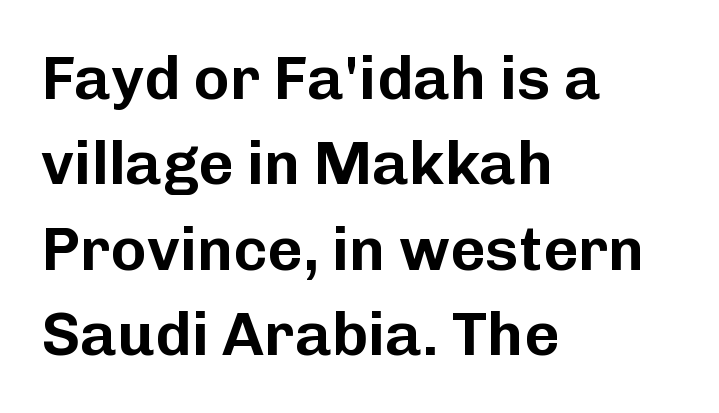
The image shows 61 px sans-serif type, upright; set left-aligned, normal line spacing (1.4x), normal letter spacing, not underlined; low stroke contrast and a medium x-height.
